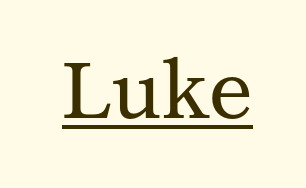
Q: Is the text italic (slanted)? A: No, it is upright.
Q: Is the typeface a serif or a sans-serif typeface? A: Serif.
Q: Is the text underlined? A: Yes.
Q: Is the spacing between letters normal or unusually wide? A: Normal.
Q: Width (condensed, normal, or wide)? A: Normal.
Q: Stroke contrast? A: Medium.
Q: x-height? A: Medium.
Q: Monospaced? A: No.
